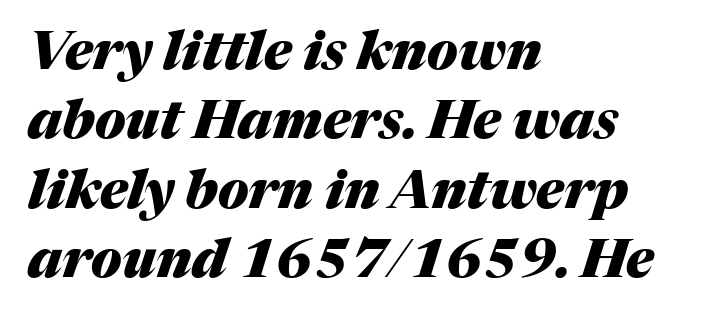
Q: Is the text bold? A: Yes.
Q: Is the text italic (slanted)? A: Yes, it leans right by about 17 degrees.
Q: Is the text underlined? A: No.
Q: How is the paragraph aligned? A: Left-aligned.
Q: Is the spacing between letters normal or unusually wide? A: Normal.
Q: Is the spacing between lines tight, normal or loose? A: Normal.
Q: Width (condensed, normal, or wide)? A: Normal.
Q: Stroke contrast? A: Medium.
Q: x-height? A: Medium.
Q: Monospaced? A: No.
